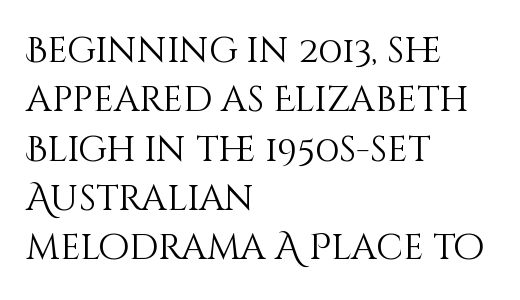
{"italic": "no", "bold": "no", "weight": "light", "width": "normal", "stroke_contrast": "medium", "x_height": "large", "monospaced": "no", "underline": "no", "align": "left", "line_spacing": "normal", "line_spacing_ratio": 1.37, "letter_spacing": "normal", "letter_spacing_em": 0.0, "glyph_px": 36}
